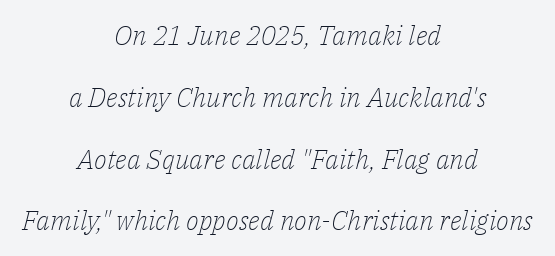
{"italic": "yes", "lean": "right", "slant_degrees": 14, "bold": "no", "underline": "no", "align": "center", "line_spacing": "loose", "line_spacing_ratio": 2.29, "letter_spacing": "normal", "letter_spacing_em": 0.0, "glyph_px": 27}
